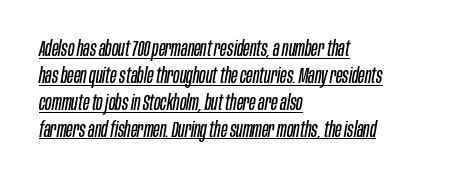
{"italic": "yes", "lean": "right", "slant_degrees": 10, "bold": "no", "underline": "yes", "align": "left", "line_spacing": "normal", "line_spacing_ratio": 1.28, "letter_spacing": "normal", "letter_spacing_em": 0.0, "glyph_px": 21}
